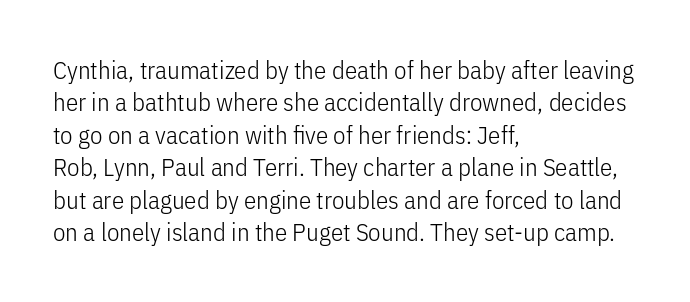
Q: Is the text bold? A: No.
Q: Is the text italic (slanted)? A: No, it is upright.
Q: Is the text underlined? A: No.
Q: How is the paragraph aligned? A: Left-aligned.
Q: Is the spacing between letters normal or unusually wide? A: Normal.
Q: Is the spacing between lines tight, normal or loose? A: Normal.
